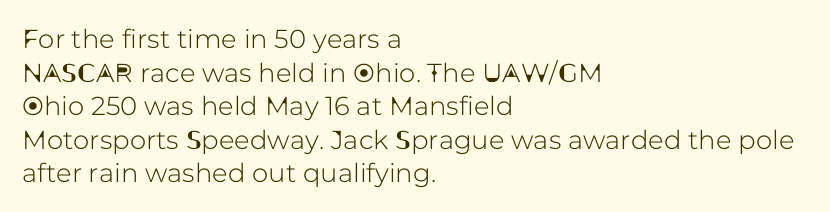
Q: Is the text italic (slanted)? A: No, it is upright.
Q: Is the text underlined? A: No.
Q: How is the paragraph aligned? A: Left-aligned.
Q: Is the spacing between letters normal or unusually wide? A: Normal.
Q: Is the spacing between lines tight, normal or loose? A: Normal.
